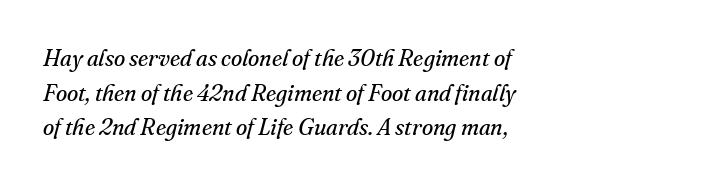
The typesetter chose a ragged-right arrangement here. The line texture is even and compact thanks to regular tracking. Each stroke keeps to a modest, everyday thickness or less. The words here are not underlined. Observe the lean: these are italic letterforms.
